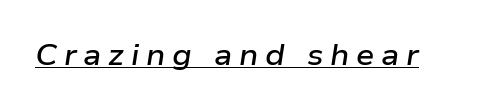
{"italic": "yes", "lean": "right", "slant_degrees": 9, "bold": "semi", "weight": "semibold", "width": "wide", "stroke_contrast": "low", "x_height": "medium", "monospaced": "no", "underline": "yes", "letter_spacing": "wide", "letter_spacing_em": 0.23, "glyph_px": 29}
